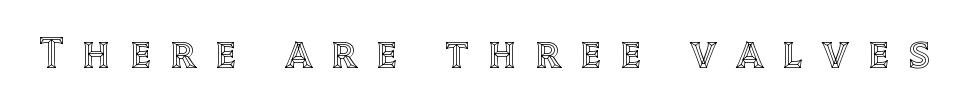
{"italic": "no", "width": "normal", "x_height": "large", "monospaced": "no", "underline": "no", "letter_spacing": "wide", "letter_spacing_em": 0.44, "glyph_px": 44}
